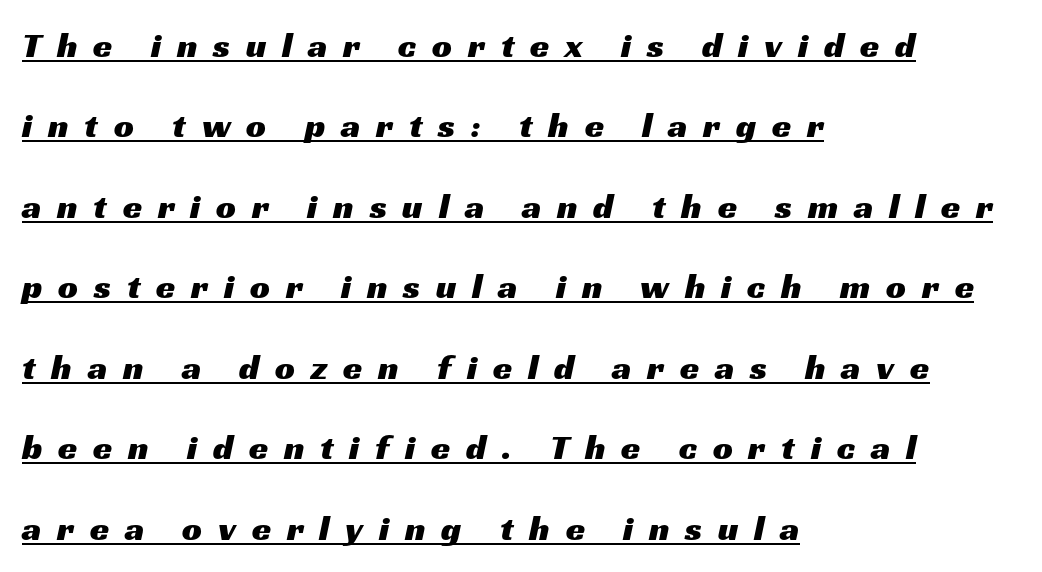
Q: Is the typeface a serif or a sans-serif typeface? A: Sans-serif.
Q: Is the text underlined? A: Yes.
Q: How is the paragraph aligned? A: Left-aligned.
Q: Is the spacing between letters normal or unusually wide? A: Unusually wide.
Q: Is the spacing between lines tight, normal or loose? A: Loose.
Q: Width (condensed, normal, or wide)? A: Wide.
Q: Stroke contrast? A: Medium.
Q: x-height? A: Medium.
Q: Monospaced? A: No.
